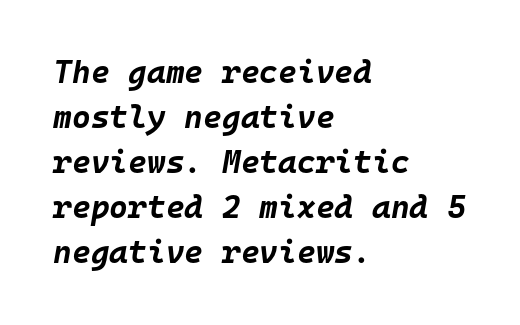
These lines are rendered in a fixed-pitch font. Has an underline been added? It has not. Does the copy run flush right? No — it runs flush left. Every character sits at an angle, as italics do. Heavy, bold letterforms.
